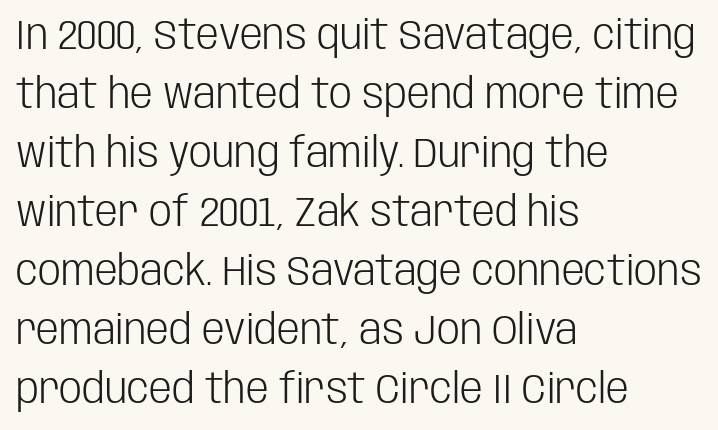
{"serif": "no", "italic": "no", "bold": "no", "weight": "light", "width": "condensed", "stroke_contrast": "low", "x_height": "large", "monospaced": "no", "underline": "no", "align": "left", "line_spacing": "normal", "line_spacing_ratio": 1.44, "letter_spacing": "normal", "letter_spacing_em": 0.0, "glyph_px": 41}
